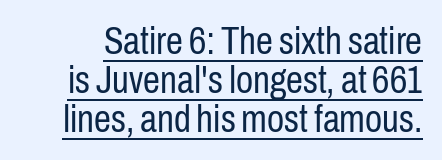
Q: Is the text bold? A: No.
Q: Is the text italic (slanted)? A: No, it is upright.
Q: Is the typeface a serif or a sans-serif typeface? A: Sans-serif.
Q: Is the text underlined? A: Yes.
Q: Is the spacing between letters normal or unusually wide? A: Normal.
Q: Is the spacing between lines tight, normal or loose? A: Tight.
Q: Width (condensed, normal, or wide)? A: Condensed.
Q: Stroke contrast? A: Low.
Q: x-height? A: Medium.
Q: Monospaced? A: No.
